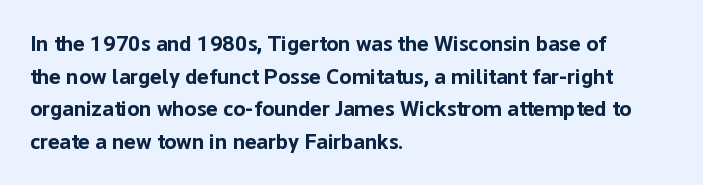
{"italic": "no", "bold": "yes", "underline": "no", "align": "left", "line_spacing": "normal", "line_spacing_ratio": 1.48, "letter_spacing": "normal", "letter_spacing_em": 0.0, "glyph_px": 22}
